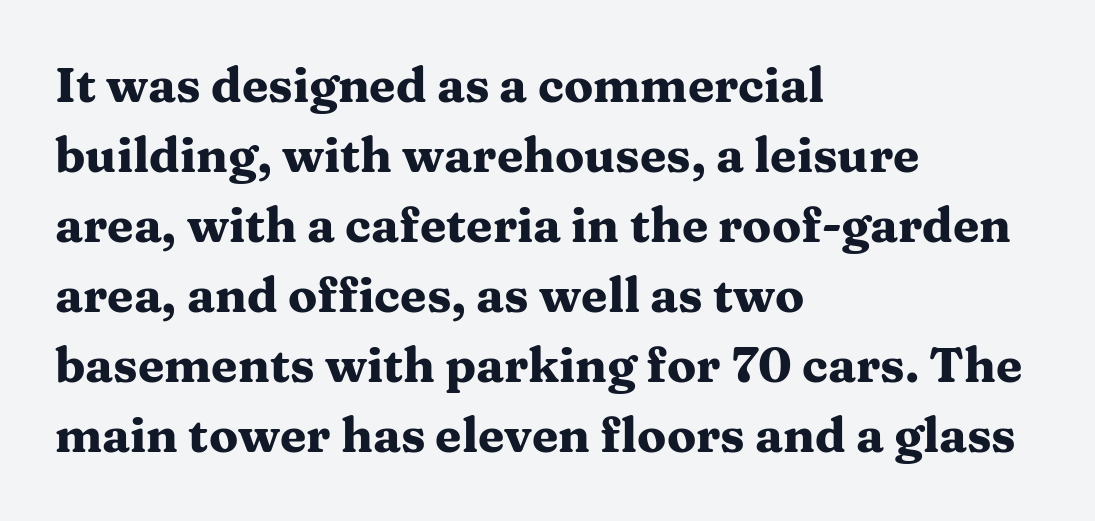
Q: Is the text bold? A: Yes.
Q: Is the text italic (slanted)? A: No, it is upright.
Q: Is the typeface a serif or a sans-serif typeface? A: Serif.
Q: Is the text underlined? A: No.
Q: How is the paragraph aligned? A: Left-aligned.
Q: Is the spacing between letters normal or unusually wide? A: Normal.
Q: Is the spacing between lines tight, normal or loose? A: Normal.
Q: Width (condensed, normal, or wide)? A: Wide.
Q: Stroke contrast? A: Medium.
Q: x-height? A: Medium.
Q: Monospaced? A: No.
